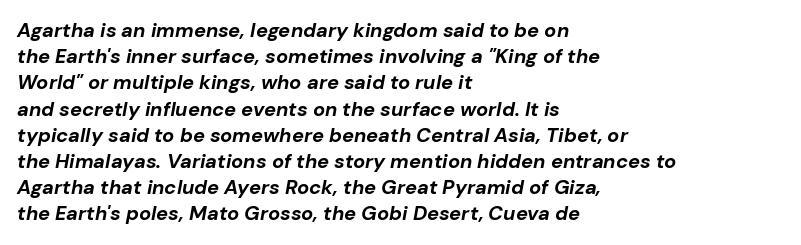
The image shows 20 px bold type, italic (leaning right); set left-aligned, normal line spacing (1.31x), normal letter spacing, not underlined.
